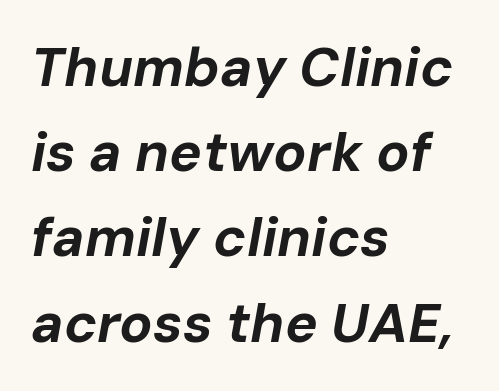
Q: Is the text bold? A: Yes.
Q: Is the text italic (slanted)? A: Yes, it leans right by about 10 degrees.
Q: Is the text underlined? A: No.
Q: How is the paragraph aligned? A: Left-aligned.
Q: Is the spacing between letters normal or unusually wide? A: Normal.
Q: Is the spacing between lines tight, normal or loose? A: Normal.
Q: Width (condensed, normal, or wide)? A: Normal.
Q: Stroke contrast? A: Low.
Q: x-height? A: Medium.
Q: Monospaced? A: No.
